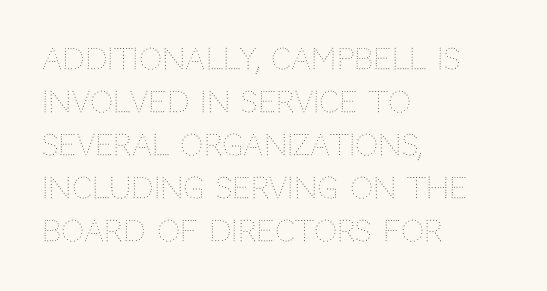
The image shows 29 px thin type, upright; set left-aligned, normal line spacing (1.48x), normal letter spacing, not underlined; medium stroke contrast and a large x-height.
